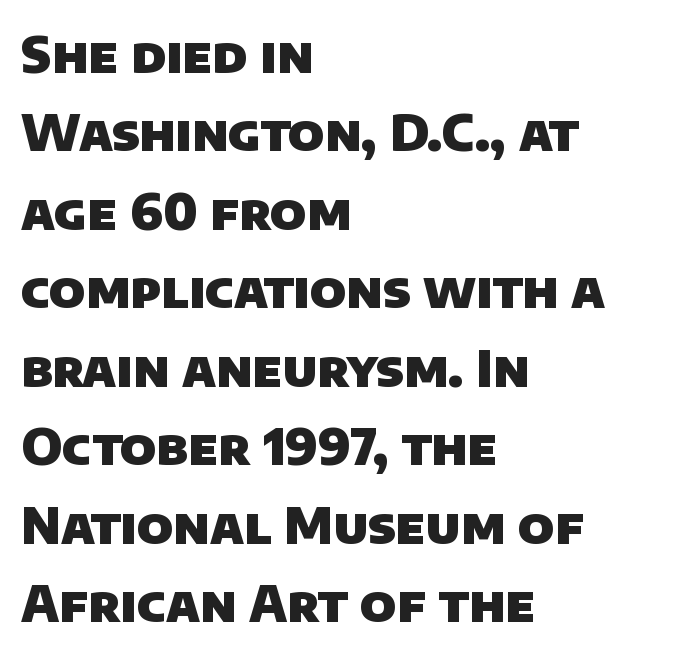
The gap between lines stays unmarked. Classification — sans serif. Letter spacing: default. The passage shown is typed in a proportional face where columns would drift.
